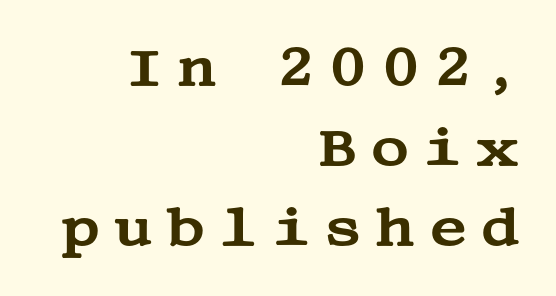
Typographically, this falls in the serif category. The letters stand upright; this is a roman face. Beneath every word, the page is bare. The vertical gap from one line to the next is medium.
